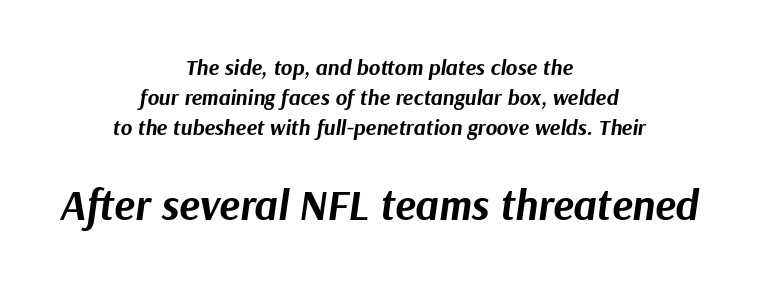
The image shows 43 px bold type, italic (leaning right); set centered, normal line spacing (1.37x), normal letter spacing, not underlined; the second (bottom) block is 1.95x larger; medium stroke contrast and a medium x-height.
